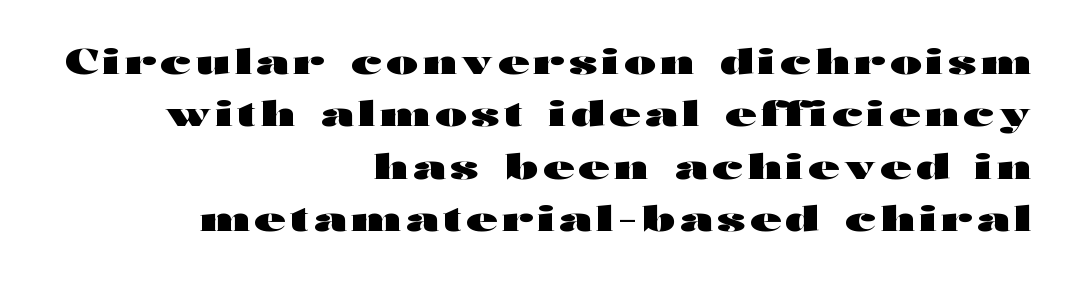
A roman cut, with each character standing at attention. Line spacing here is normal. Nobody drew a line under any word here. Think of a printed novel: that variable character pitch is what you see here.
